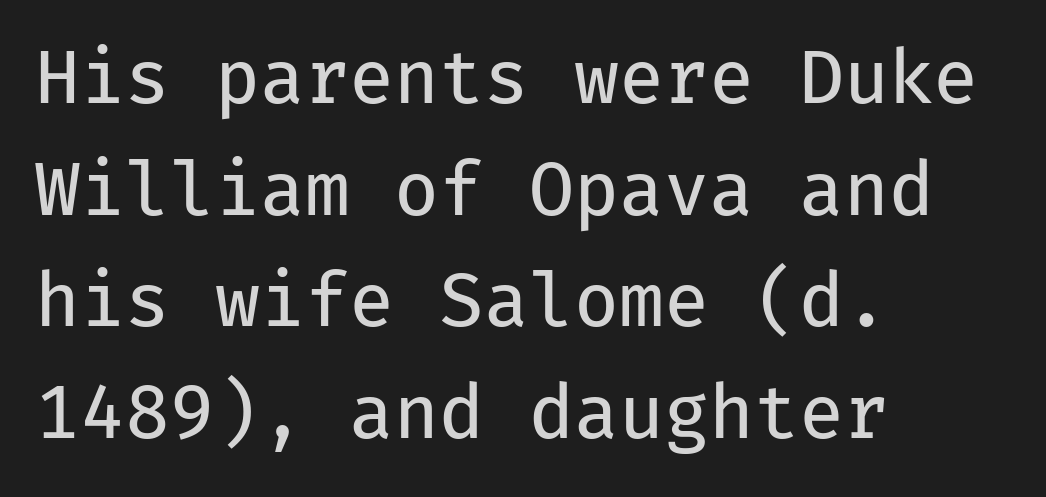
Style check: upright. Each letter's strokes conclude bluntly, with no projecting serifs. No word sits above an underline. In CSS terms this would be text-align: left. Rows of type keep a routine distance in the vertical direction.
